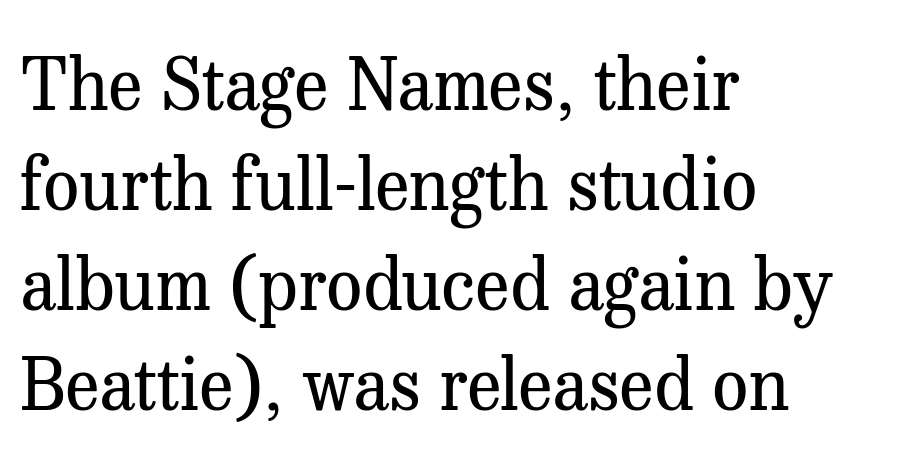
{"serif": "yes", "italic": "no", "bold": "no", "weight": "regular", "width": "normal", "stroke_contrast": "medium", "x_height": "medium", "monospaced": "no", "underline": "no", "align": "left", "line_spacing": "normal", "line_spacing_ratio": 1.39, "letter_spacing": "normal", "letter_spacing_em": 0.0, "glyph_px": 72}
